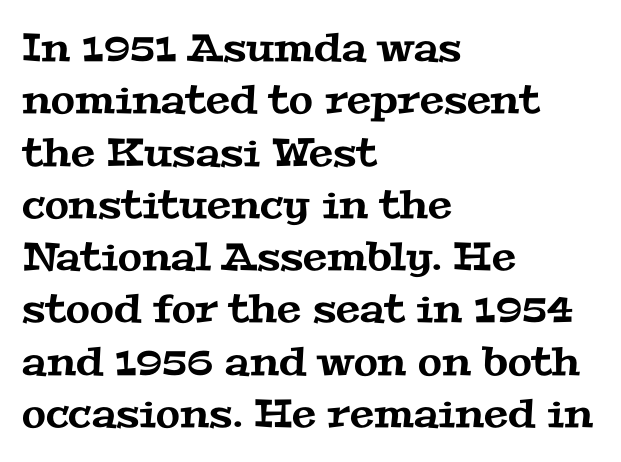
Q: Is the typeface a serif or a sans-serif typeface? A: Serif.
Q: Is the text underlined? A: No.
Q: How is the paragraph aligned? A: Left-aligned.
Q: Is the spacing between letters normal or unusually wide? A: Normal.
Q: Is the spacing between lines tight, normal or loose? A: Normal.
Q: Width (condensed, normal, or wide)? A: Wide.
Q: Stroke contrast? A: Medium.
Q: x-height? A: Medium.
Q: Monospaced? A: No.
